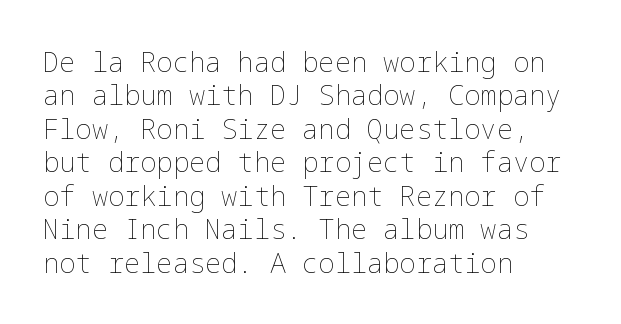
{"italic": "no", "bold": "no", "underline": "no", "align": "left", "line_spacing_ratio": 1.24, "letter_spacing": "normal", "letter_spacing_em": 0.0, "glyph_px": 27}
